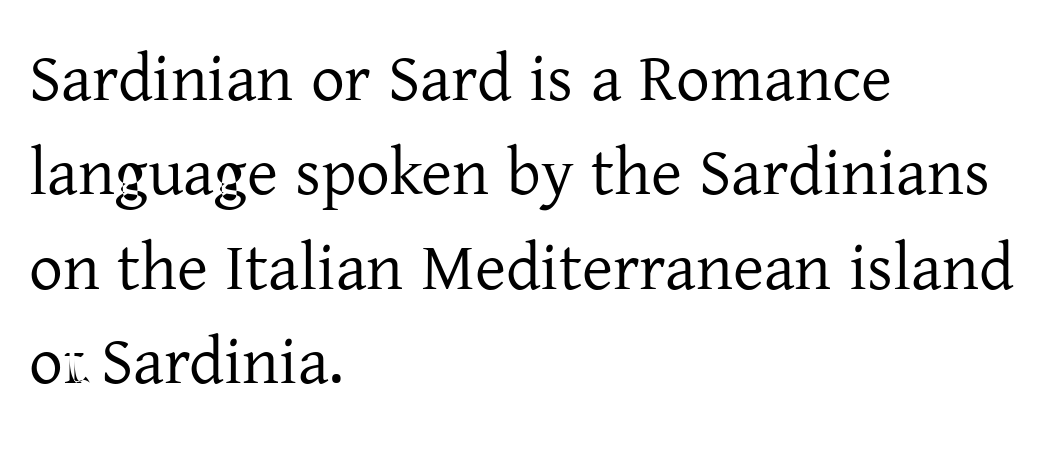
Lines of text with bare space underneath. The compositor pushed each line to the left boundary. Serif or sans? Serif — the stroke terminals have little feet. Every stem runs plumb, perpendicular to the baseline.
